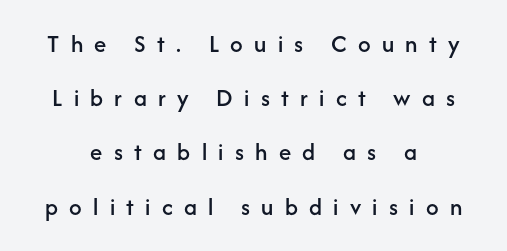
The image shows 25 px text type, upright; set centered, loose line spacing (2.17x), unusually wide letter spacing (+0.45 em), not underlined.
